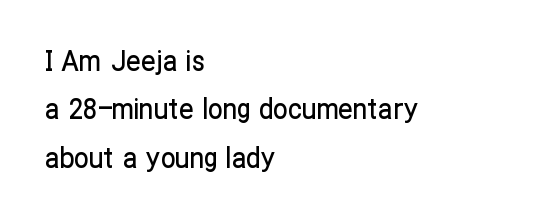
The image shows 29 px condensed sans-serif type, upright; set left-aligned, normal line spacing (1.67x), normal letter spacing, not underlined; low stroke contrast and a medium x-height.
